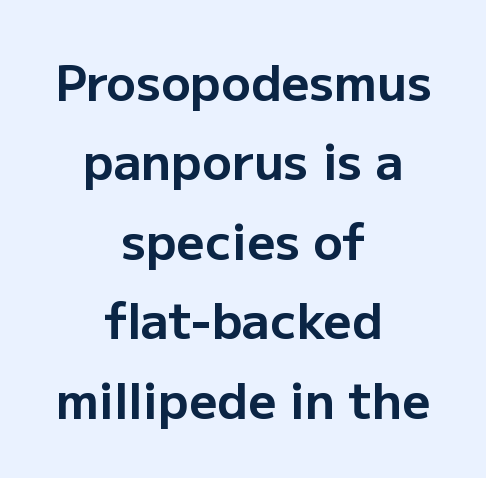
The image shows 49 px bold sans-serif type, upright; set centered, normal line spacing (1.62x), normal letter spacing, not underlined; low stroke contrast and a medium x-height.
